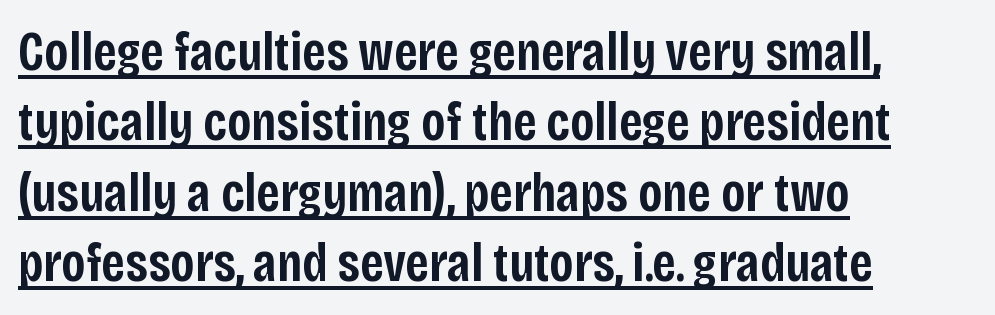
{"serif": "no", "italic": "no", "bold": "semi", "weight": "semibold", "width": "condensed", "stroke_contrast": "low", "x_height": "large", "monospaced": "no", "underline": "yes", "align": "left", "line_spacing": "normal", "line_spacing_ratio": 1.28, "letter_spacing": "normal", "letter_spacing_em": 0.0, "glyph_px": 55}
